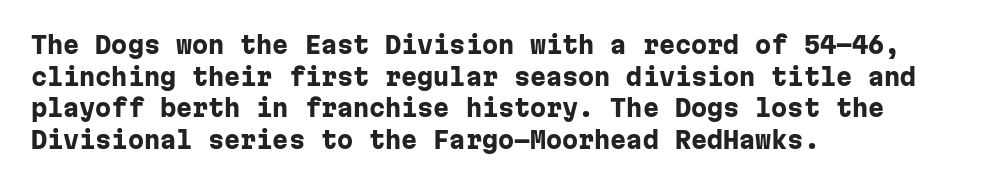
Q: Is the text bold? A: Yes.
Q: Is the text italic (slanted)? A: No, it is upright.
Q: Is the text underlined? A: No.
Q: How is the paragraph aligned? A: Left-aligned.
Q: Is the spacing between letters normal or unusually wide? A: Normal.
Q: Is the spacing between lines tight, normal or loose? A: Normal.
